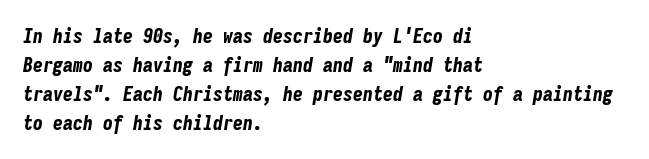
Q: Is the text bold? A: Yes.
Q: Is the text italic (slanted)? A: Yes, it leans right by about 9 degrees.
Q: Is the text underlined? A: No.
Q: How is the paragraph aligned? A: Left-aligned.
Q: Is the spacing between letters normal or unusually wide? A: Normal.
Q: Is the spacing between lines tight, normal or loose? A: Normal.
